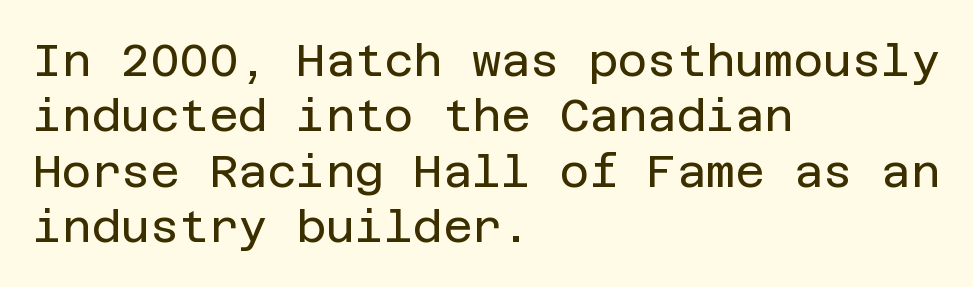
Q: Is the text bold? A: No.
Q: Is the text italic (slanted)? A: No, it is upright.
Q: Is the typeface a serif or a sans-serif typeface? A: Sans-serif.
Q: Is the text underlined? A: No.
Q: How is the paragraph aligned? A: Left-aligned.
Q: Is the spacing between letters normal or unusually wide? A: Normal.
Q: Width (condensed, normal, or wide)? A: Normal.
Q: Stroke contrast? A: Low.
Q: x-height? A: Large.
